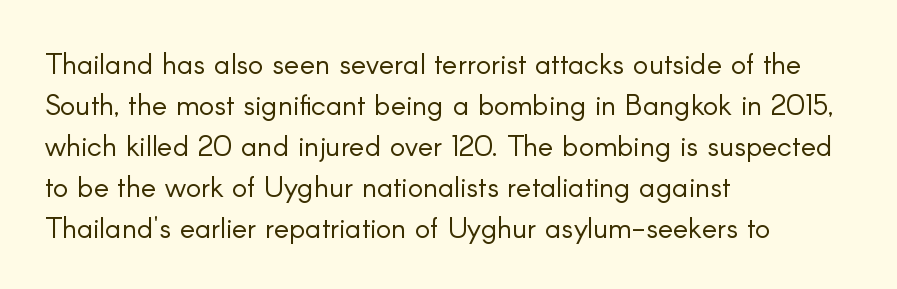
The image shows 29 px light sans-serif type, upright; set left-aligned, normal line spacing (1.41x), normal letter spacing, not underlined; low stroke contrast and a small x-height.
